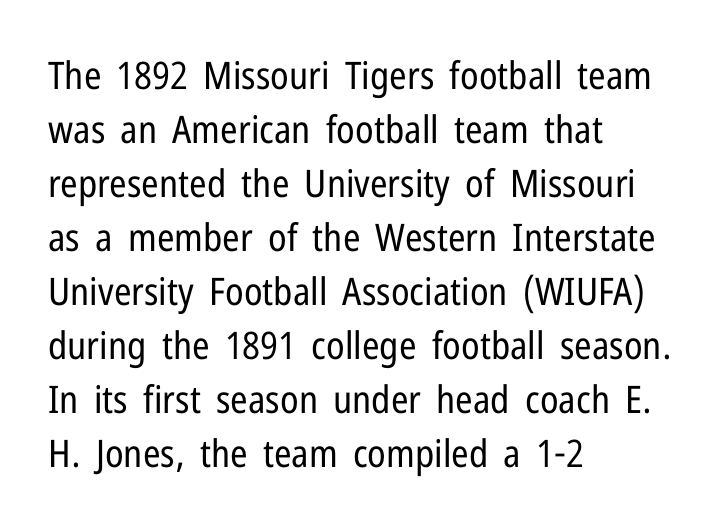
Q: Is the text bold? A: No.
Q: Is the text italic (slanted)? A: No, it is upright.
Q: Is the typeface a serif or a sans-serif typeface? A: Sans-serif.
Q: Is the text underlined? A: No.
Q: How is the paragraph aligned? A: Left-aligned.
Q: Is the spacing between letters normal or unusually wide? A: Normal.
Q: Is the spacing between lines tight, normal or loose? A: Normal.
Q: Width (condensed, normal, or wide)? A: Condensed.
Q: Stroke contrast? A: Low.
Q: x-height? A: Medium.
Q: Monospaced? A: No.
